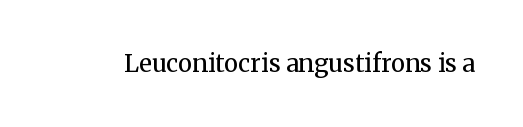
Q: Is the text bold? A: No.
Q: Is the text italic (slanted)? A: No, it is upright.
Q: Is the text underlined? A: No.
Q: Is the spacing between letters normal or unusually wide? A: Normal.
